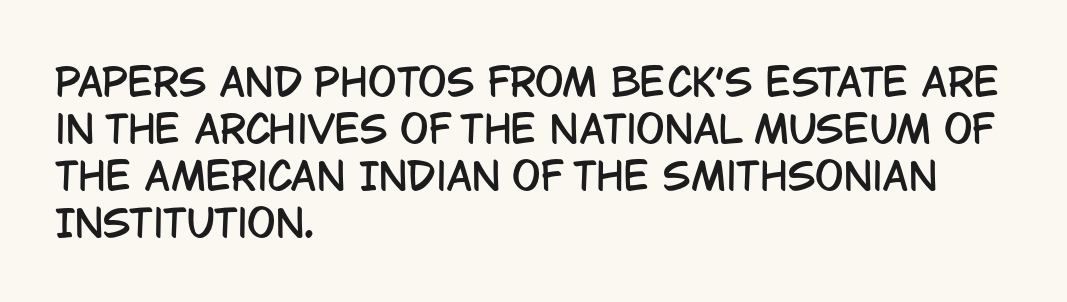
Note the varied advance widths — an 'i' is clearly narrower than an 'm'. Visually the block forms a straight wall on the left and a jagged coastline on the right. The letters stand straight up with perfectly vertical stems. No extra tracking has been applied to these lines. The space beneath each line is pristine and unruled.
